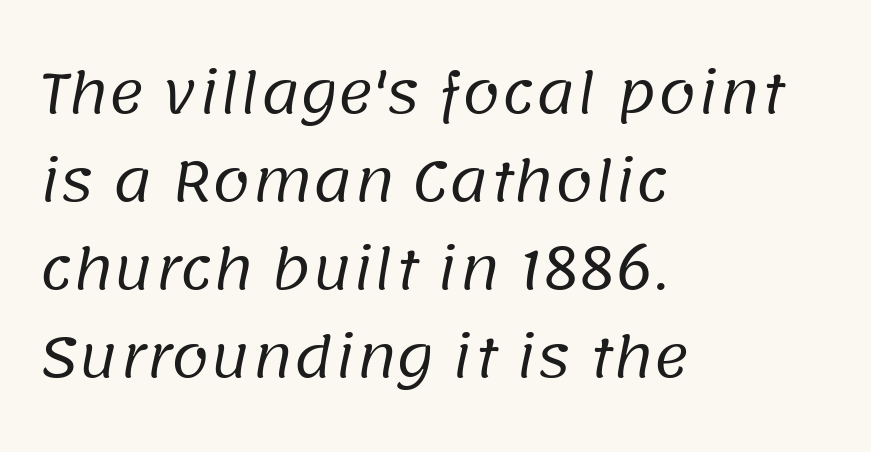
A typesetter would call this proportional, since set widths differ per character. Heaviness? Minimal to ordinary, like unemphasized prose. The font family rendered here belongs to the sans-serif group. Letter spacing: default.
